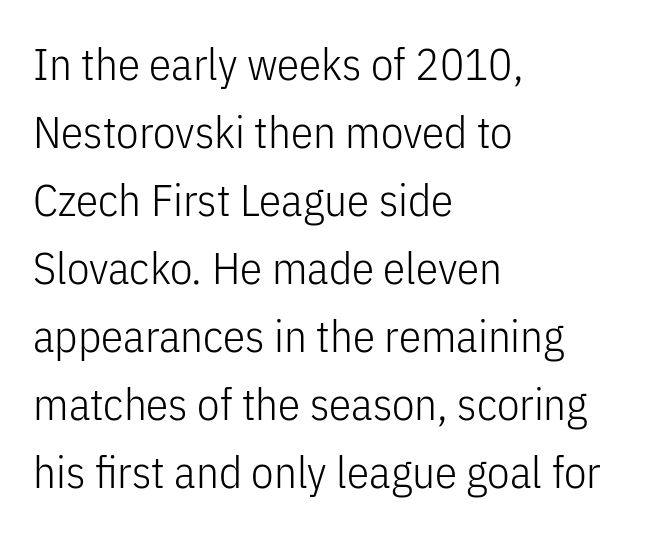
{"serif": "no", "italic": "no", "bold": "no", "weight": "light", "width": "condensed", "stroke_contrast": "low", "x_height": "medium", "monospaced": "no", "underline": "no", "align": "left", "line_spacing": "normal", "line_spacing_ratio": 1.51, "letter_spacing": "normal", "letter_spacing_em": 0.0, "glyph_px": 45}
